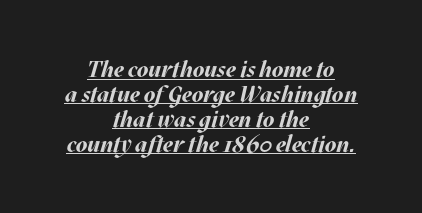
Q: Is the text bold? A: Yes.
Q: Is the text italic (slanted)? A: Yes, it leans right by about 17 degrees.
Q: Is the text underlined? A: Yes.
Q: How is the paragraph aligned? A: Centered.
Q: Is the spacing between letters normal or unusually wide? A: Normal.
Q: Is the spacing between lines tight, normal or loose? A: Tight.
